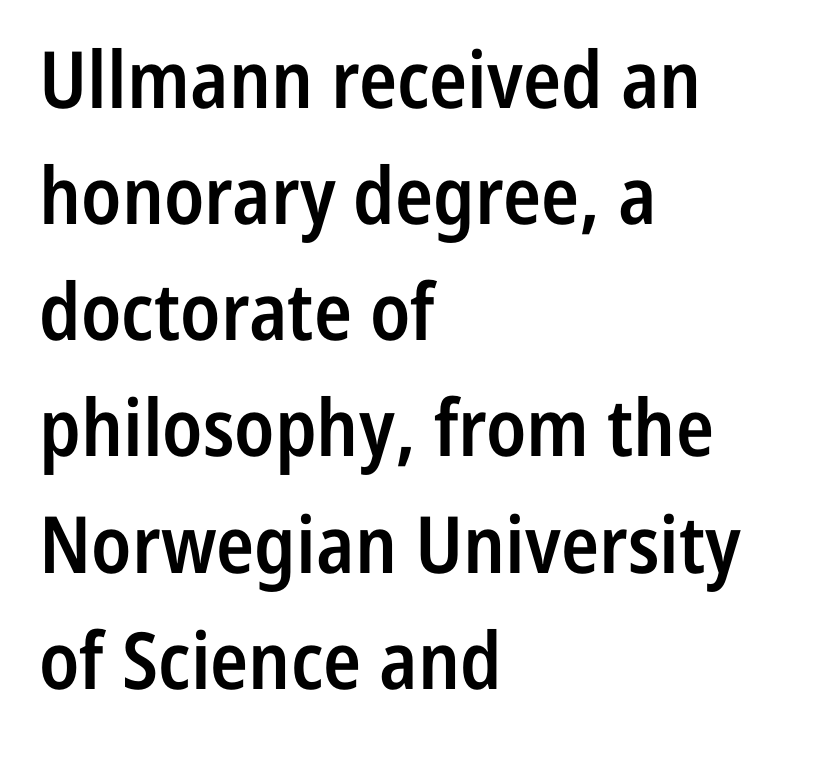
The image shows 79 px semibold, condensed sans-serif type, upright; set left-aligned, normal line spacing (1.47x), normal letter spacing, not underlined; low stroke contrast and a medium x-height.
